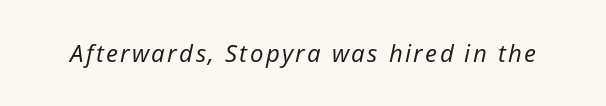
The typeface has the unassuming heft of standard copy or less. It's the slanting kind of type. Descenders hang freely into open space.
